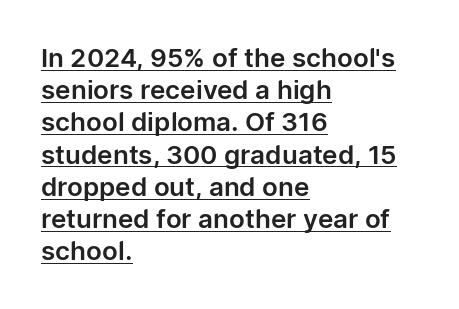
Q: Is the text italic (slanted)? A: No, it is upright.
Q: Is the text underlined? A: Yes.
Q: How is the paragraph aligned? A: Left-aligned.
Q: Is the spacing between letters normal or unusually wide? A: Normal.
